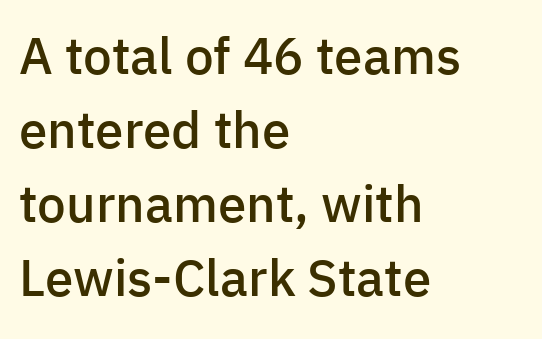
The image shows 51 px semibold sans-serif type, upright; set left-aligned, normal line spacing (1.45x), normal letter spacing, not underlined; low stroke contrast and a medium x-height.
